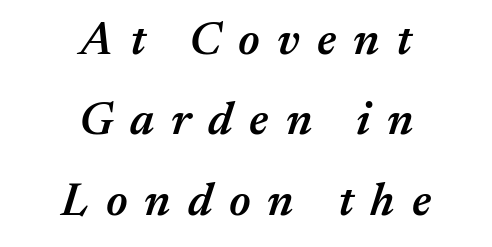
The image shows 47 px semibold type, italic (leaning right); set centered, line spacing 1.71x, unusually wide letter spacing (+0.36 em), not underlined; medium stroke contrast and a medium x-height.
